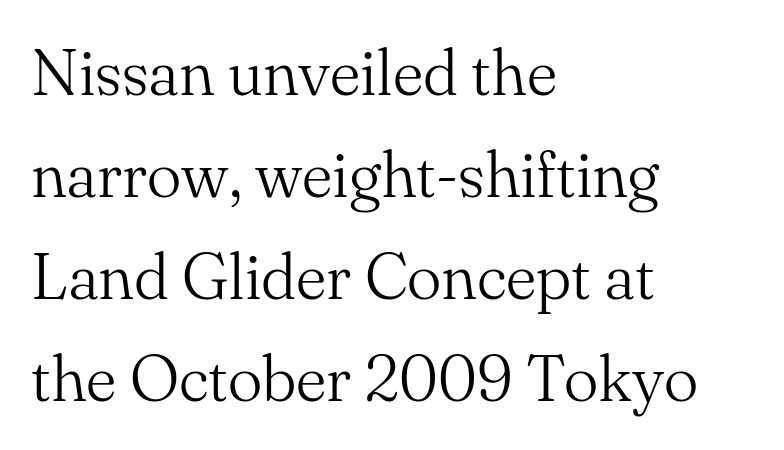
{"serif": "yes", "italic": "no", "bold": "no", "weight": "light", "width": "normal", "stroke_contrast": "medium", "x_height": "small", "monospaced": "no", "underline": "no", "align": "left", "line_spacing": "normal", "line_spacing_ratio": 1.57, "letter_spacing": "normal", "letter_spacing_em": 0.0, "glyph_px": 65}
